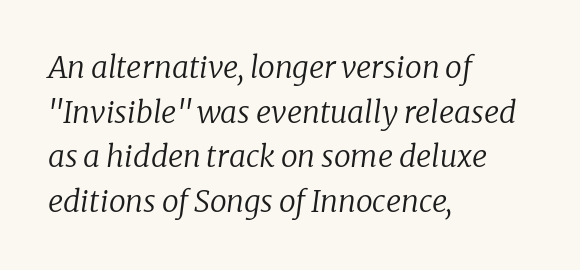
{"serif": "yes", "italic": "yes", "lean": "right", "slant_degrees": 8, "bold": "no", "weight": "regular", "width": "normal", "stroke_contrast": "low", "x_height": "medium", "monospaced": "no", "underline": "no", "align": "left", "line_spacing": "normal", "line_spacing_ratio": 1.49, "letter_spacing": "normal", "letter_spacing_em": 0.0, "glyph_px": 30}
